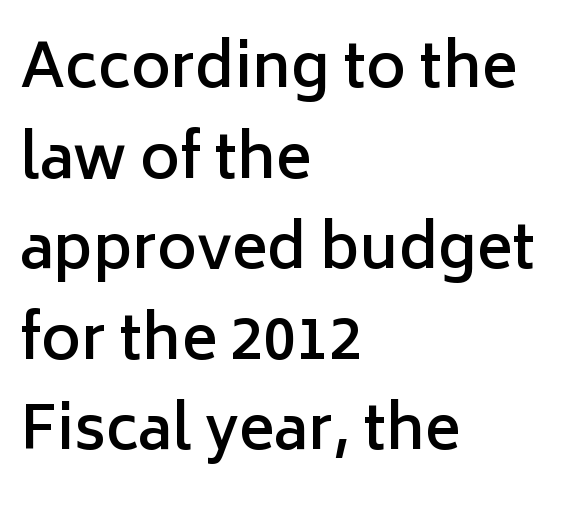
{"serif": "no", "italic": "no", "bold": "semi", "weight": "semibold", "width": "normal", "stroke_contrast": "low", "x_height": "medium", "monospaced": "no", "underline": "no", "align": "left", "line_spacing": "normal", "line_spacing_ratio": 1.51, "letter_spacing": "normal", "letter_spacing_em": 0.0, "glyph_px": 60}
